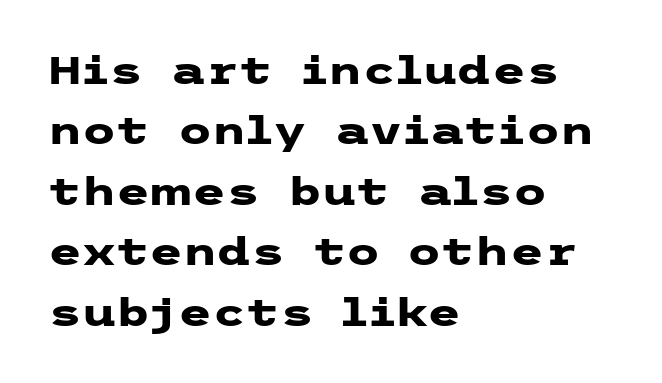
The image shows 39 px heavy, wide sans-serif type, upright; set left-aligned, normal line spacing (1.55x), normal letter spacing, not underlined; low stroke contrast and a medium x-height.
